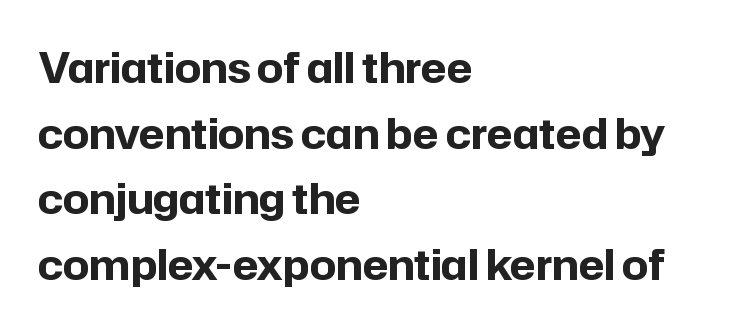
The image shows 41 px bold sans-serif type, upright; set left-aligned, normal line spacing (1.6x), normal letter spacing, not underlined; low stroke contrast and a medium x-height.
